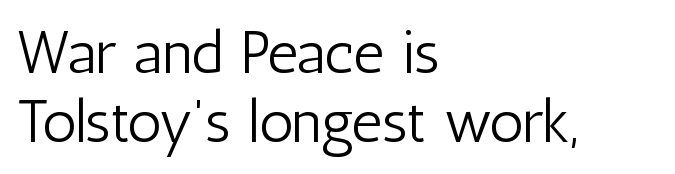
{"serif": "no", "italic": "no", "bold": "no", "weight": "light", "width": "condensed", "stroke_contrast": "low", "x_height": "medium", "monospaced": "no", "underline": "no", "align": "left", "line_spacing": "tight", "line_spacing_ratio": 1.15, "letter_spacing": "normal", "letter_spacing_em": 0.0, "glyph_px": 60}
